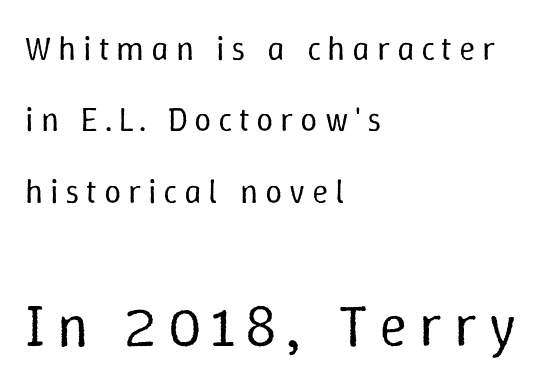
The image shows 59 px regular-weight type, upright; set left-aligned, loose line spacing (2.1x), unusually wide letter spacing (+0.2 em), not underlined; the second (bottom) block is 1.74x larger; low stroke contrast and a medium x-height.
